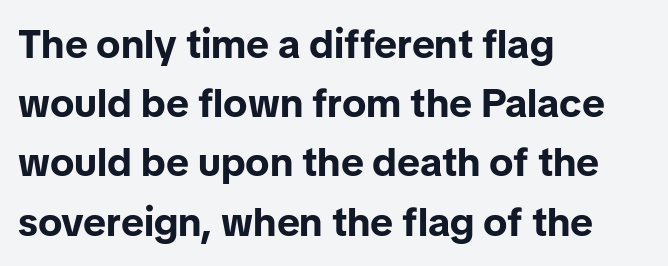
The image shows 40 px bold sans-serif type, upright; set left-aligned, normal line spacing (1.48x), normal letter spacing, not underlined; low stroke contrast and a medium x-height.
